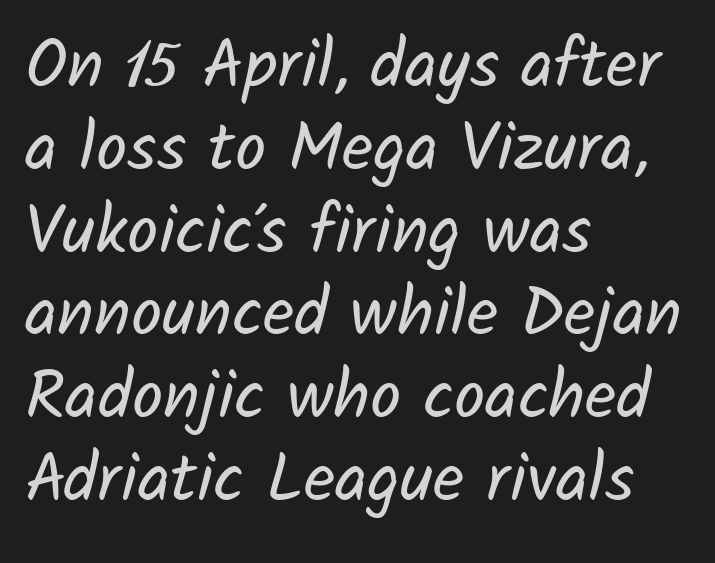
No feet cap the strokes, marking this as sans-serif type. Looks like regular typesetting: each glyph gets only the width it needs. Observe the ordinary spacing: letters are neighbours, not strangers. Horizontally, the lines are justified to the leading edge only.
